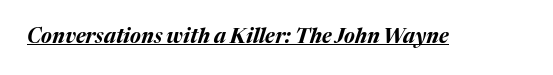
{"italic": "yes", "lean": "right", "slant_degrees": 17, "bold": "yes", "underline": "yes", "letter_spacing": "normal", "letter_spacing_em": 0.0, "glyph_px": 20}
